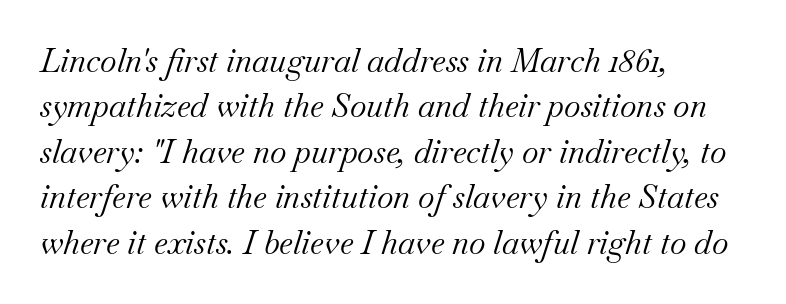
{"serif": "yes", "italic": "yes", "lean": "right", "slant_degrees": 18, "bold": "no", "weight": "regular", "width": "normal", "stroke_contrast": "medium", "x_height": "small", "monospaced": "no", "underline": "no", "align": "left", "line_spacing": "normal", "line_spacing_ratio": 1.42, "letter_spacing": "normal", "letter_spacing_em": 0.0, "glyph_px": 32}
